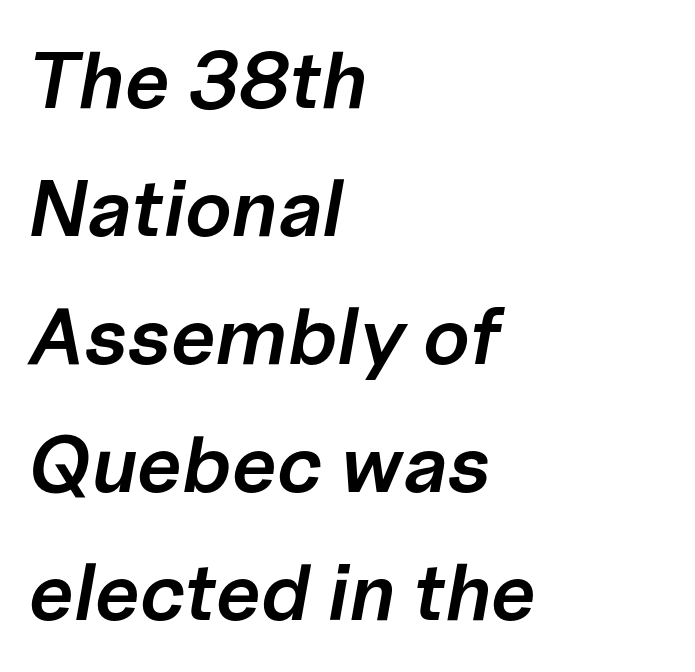
Q: Is the text bold? A: Semi-bold.
Q: Is the text italic (slanted)? A: Yes, it leans right by about 10 degrees.
Q: Is the text underlined? A: No.
Q: How is the paragraph aligned? A: Left-aligned.
Q: Is the spacing between letters normal or unusually wide? A: Normal.
Q: Is the spacing between lines tight, normal or loose? A: Normal.
Q: Width (condensed, normal, or wide)? A: Normal.
Q: Stroke contrast? A: Low.
Q: x-height? A: Medium.
Q: Monospaced? A: No.
